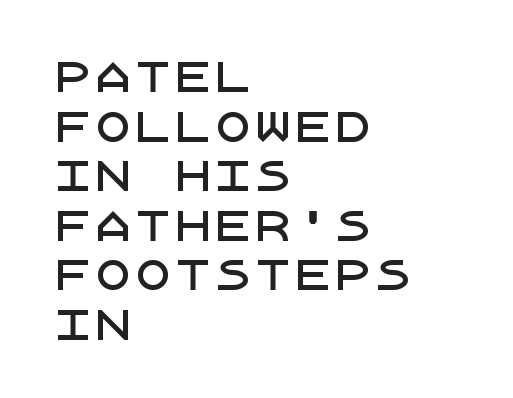
Q: Is the text italic (slanted)? A: No, it is upright.
Q: Is the typeface a serif or a sans-serif typeface? A: Sans-serif.
Q: Is the text underlined? A: No.
Q: How is the paragraph aligned? A: Left-aligned.
Q: Is the spacing between letters normal or unusually wide? A: Normal.
Q: Width (condensed, normal, or wide)? A: Normal.
Q: Stroke contrast? A: Low.
Q: x-height? A: Large.
